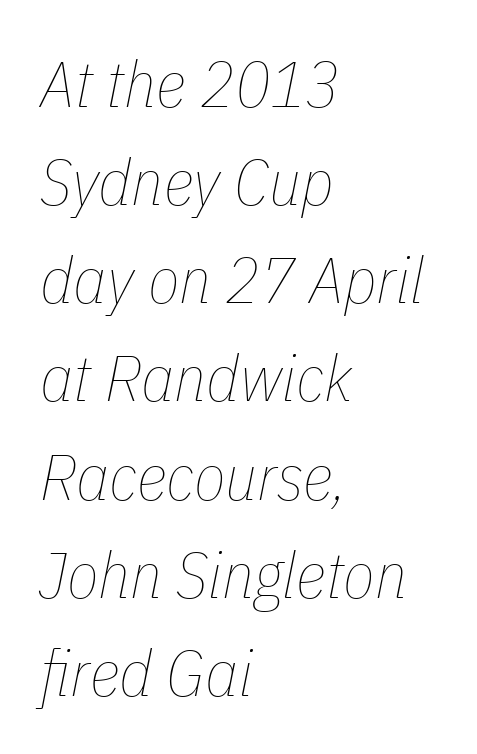
The image shows 65 px thin, condensed type, italic (leaning right); set left-aligned, normal line spacing (1.51x), normal letter spacing, not underlined; low stroke contrast and a medium x-height.
